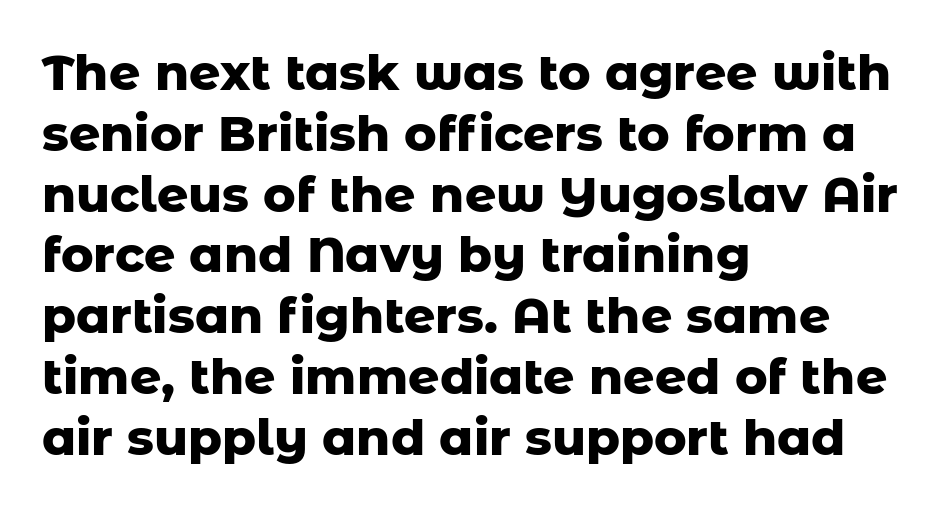
Do the characters align in a grid? No, the font is proportional. Thick stems and heavy bowls — unmistakably bold. This sample uses a sans-serif face. Compared with typical body copy, the letter spacing here is the same. Decoration check: the copy has no underline. Notice how the stems are strictly vertical — no italics here.
